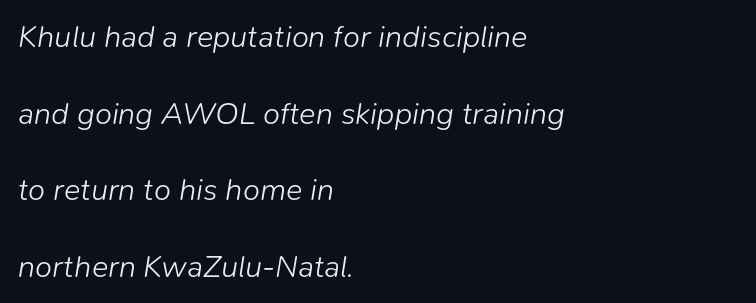
In terms of posture, this sample is oblique. Varying glyph widths throughout — classic text-font behaviour. Whoever set this chose breathing room over compactness in the vertical rhythm. The lines in this sample share a left origin and differ only in where they stop. Letter spacing: default. Bare-footed words on every line.
